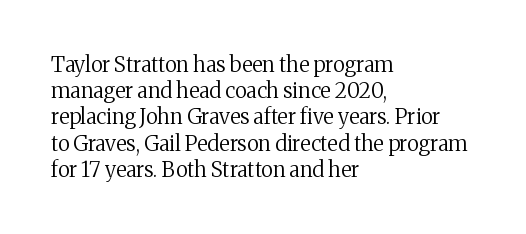
Does extra space separate the letters? No, they use regular spacing. Layout note: lines flush left. The area under the type is left untouched. This reads as an unemphasized weight, regular at the heaviest. This is roman type, the default non-slanted kind. Vertical spacing — default.
